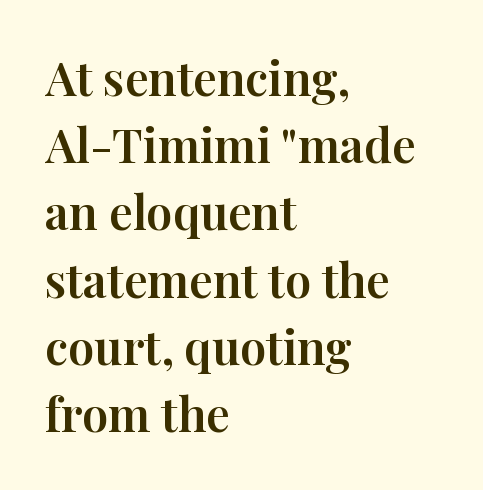
The image shows 47 px serif type, upright; set left-aligned, normal line spacing (1.43x), normal letter spacing, not underlined; high stroke contrast and a medium x-height.
